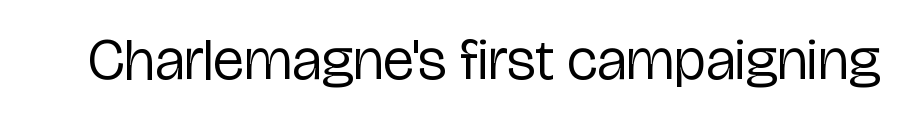
{"serif": "no", "italic": "no", "bold": "no", "weight": "regular", "width": "condensed", "stroke_contrast": "low", "x_height": "medium", "monospaced": "no", "underline": "no", "letter_spacing": "normal", "letter_spacing_em": 0.0, "glyph_px": 59}
